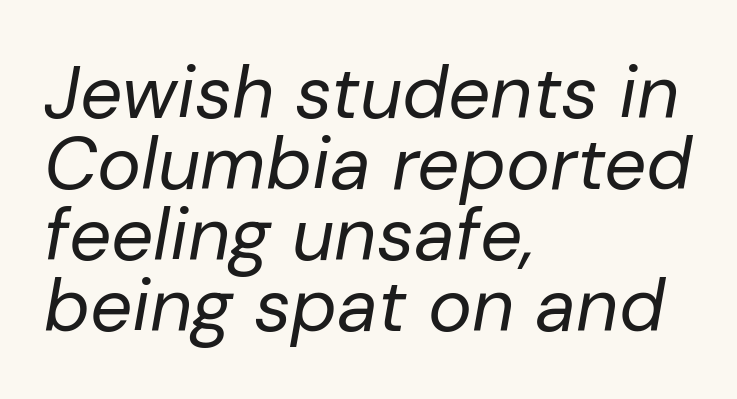
{"italic": "yes", "lean": "right", "slant_degrees": 10, "bold": "no", "weight": "regular", "width": "normal", "stroke_contrast": "low", "x_height": "medium", "monospaced": "no", "underline": "no", "align": "left", "line_spacing": "tight", "line_spacing_ratio": 0.96, "letter_spacing": "normal", "letter_spacing_em": 0.0, "glyph_px": 74}
